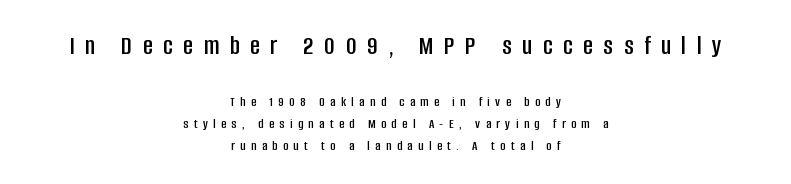
Glance below the letters and you will spot only blank space. Do the letters lean? They stand straight. Teacher's note: observe the equal gaps on both sides — that is centered alignment. The block sitting higher on the canvas is the one with enlarged characters. Students, note that the glyphs here are deliberately spaced far apart. The rendering uses a moderate line-height, typical for paragraphs.
